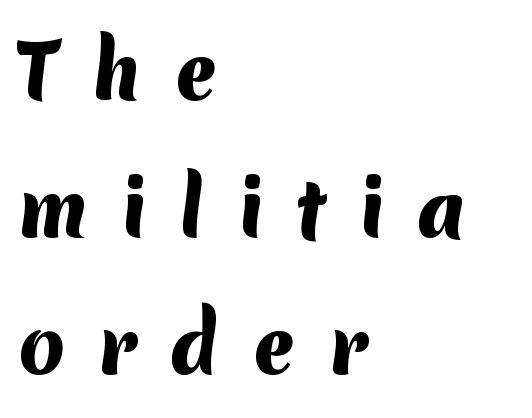
Q: Is the text bold? A: Yes.
Q: Is the typeface a serif or a sans-serif typeface? A: Sans-serif.
Q: Is the text underlined? A: No.
Q: How is the paragraph aligned? A: Left-aligned.
Q: Is the spacing between letters normal or unusually wide? A: Unusually wide.
Q: Width (condensed, normal, or wide)? A: Normal.
Q: Stroke contrast? A: Medium.
Q: x-height? A: Medium.
Q: Monospaced? A: No.
